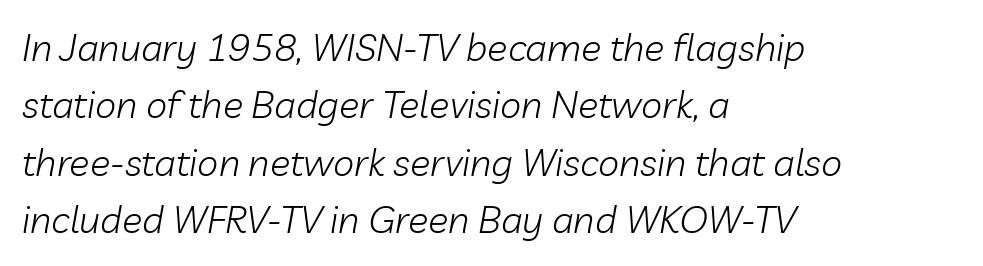
{"italic": "yes", "lean": "right", "slant_degrees": 10, "bold": "no", "weight": "light", "width": "normal", "stroke_contrast": "low", "x_height": "medium", "monospaced": "no", "underline": "no", "align": "left", "line_spacing": "normal", "line_spacing_ratio": 1.51, "letter_spacing": "normal", "letter_spacing_em": 0.0, "glyph_px": 38}
